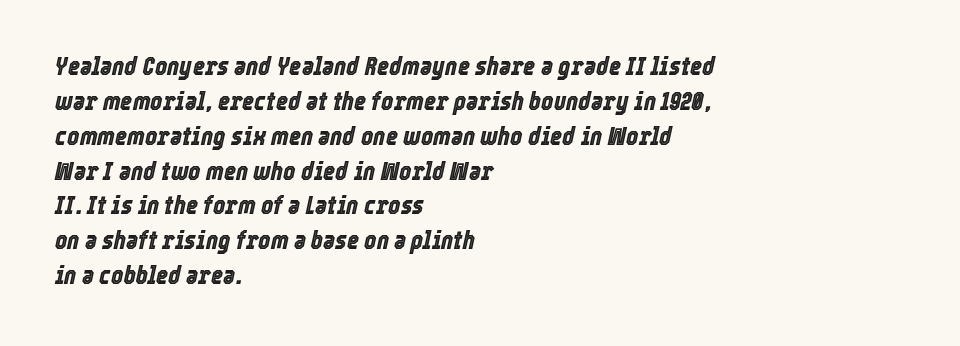
Q: Is the text italic (slanted)? A: Yes, it leans right by about 12 degrees.
Q: Is the text underlined? A: No.
Q: How is the paragraph aligned? A: Left-aligned.
Q: Is the spacing between letters normal or unusually wide? A: Normal.
Q: Is the spacing between lines tight, normal or loose? A: Normal.
